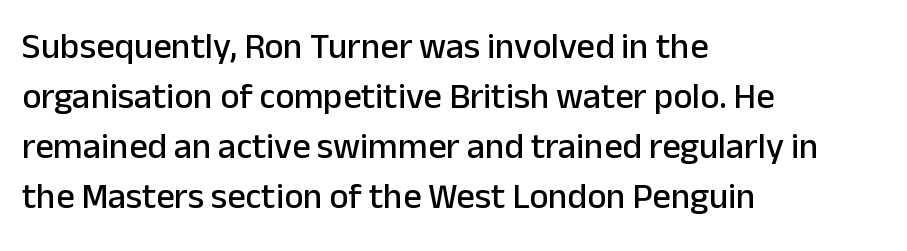
The image shows 36 px sans-serif type, upright; set left-aligned, normal line spacing (1.39x), normal letter spacing, not underlined; low stroke contrast and a medium x-height.
